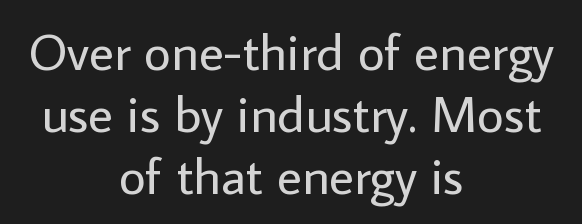
The image shows 52 px regular-weight sans-serif type, upright; set centered, line spacing 1.19x, normal letter spacing, not underlined; low stroke contrast and a medium x-height.
